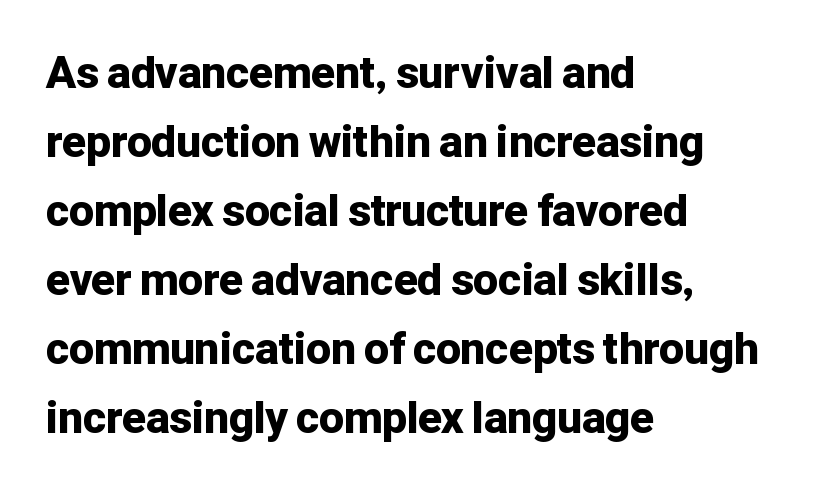
{"serif": "no", "italic": "no", "bold": "yes", "weight": "bold", "width": "normal", "stroke_contrast": "low", "x_height": "medium", "monospaced": "no", "underline": "no", "align": "left", "line_spacing": "normal", "line_spacing_ratio": 1.57, "letter_spacing": "normal", "letter_spacing_em": 0.0, "glyph_px": 44}
